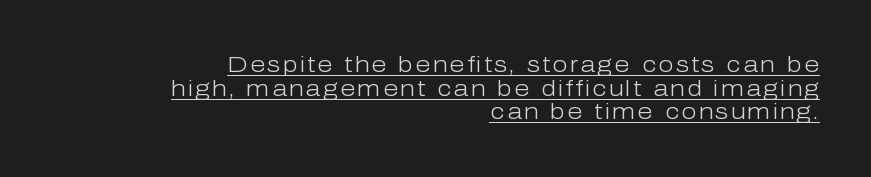
Unlike italic type, these characters show no tilt at all. The typesetter has applied underlining to the passage shown. This is not heavy type; no bold has been used. One-word summary of the alignment: right. A typesetter would call this leading minimal, almost set solid.
